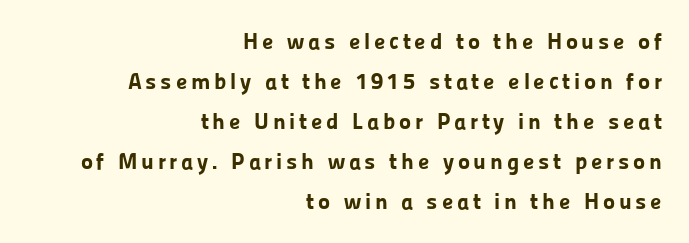
The image shows 23 px bold type, upright; set right-aligned, line spacing 1.74x, not underlined.
